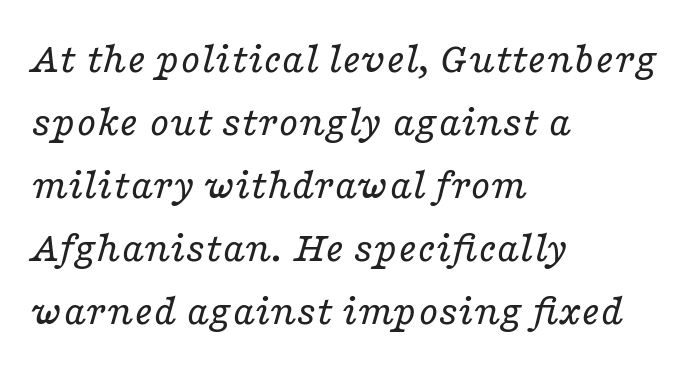
The image shows 45 px regular-weight, wide serif type, italic (leaning right); set left-aligned, normal line spacing (1.4x), normal letter spacing, not underlined; low stroke contrast and a medium x-height.
